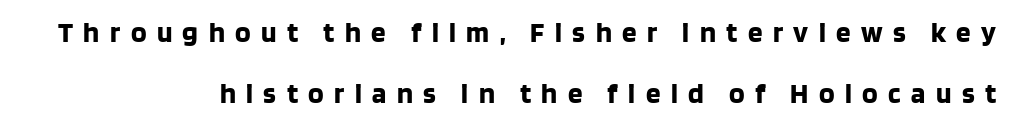
{"serif": "no", "italic": "no", "bold": "yes", "weight": "bold", "width": "normal", "stroke_contrast": "low", "x_height": "large", "monospaced": "no", "underline": "no", "align": "right", "line_spacing": "loose", "line_spacing_ratio": 2.09, "letter_spacing": "wide", "letter_spacing_em": 0.36, "glyph_px": 29}
